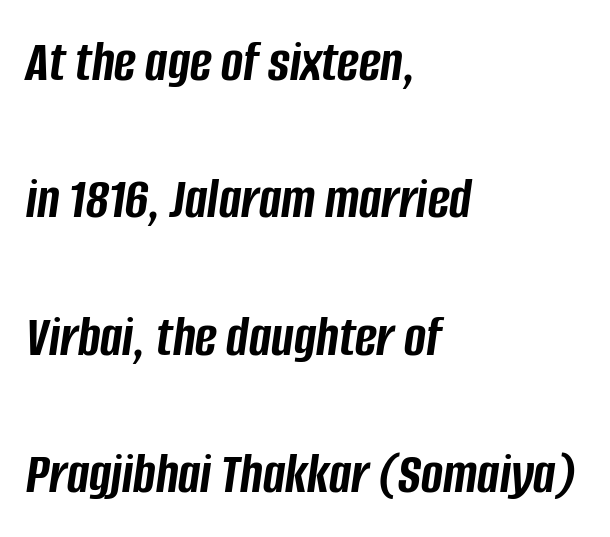
The image shows 59 px semibold, condensed type, italic (leaning right); set left-aligned, loose line spacing (2.33x), normal letter spacing, not underlined; low stroke contrast and a large x-height.
